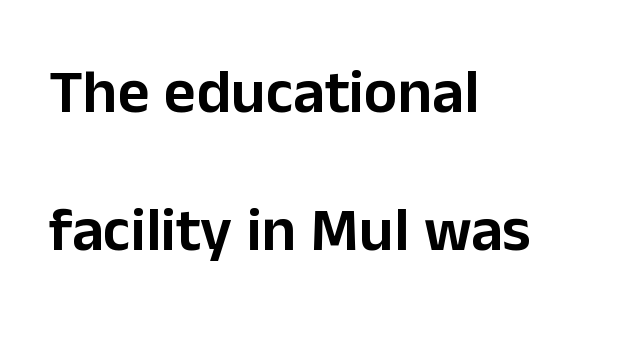
{"serif": "no", "italic": "no", "width": "normal", "stroke_contrast": "low", "x_height": "medium", "monospaced": "no", "underline": "no", "align": "left", "line_spacing": "loose", "line_spacing_ratio": 2.22, "letter_spacing": "normal", "letter_spacing_em": 0.0, "glyph_px": 62}
